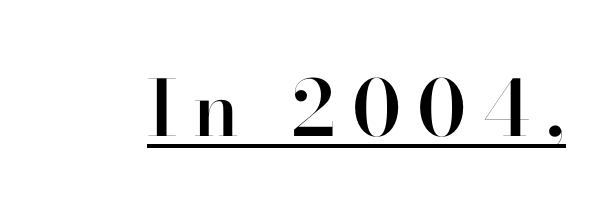
{"serif": "no", "italic": "no", "bold": "semi", "weight": "semibold", "width": "normal", "stroke_contrast": "high", "x_height": "small", "monospaced": "no", "underline": "yes", "letter_spacing": "wide", "letter_spacing_em": 0.21, "glyph_px": 77}
